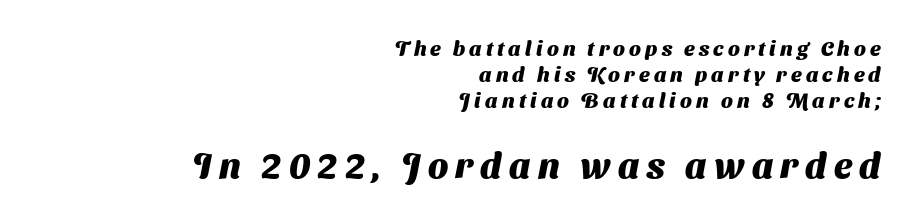
Q: Is the text bold? A: Yes.
Q: Is the typeface a serif or a sans-serif typeface? A: Sans-serif.
Q: Is the text underlined? A: No.
Q: How is the paragraph aligned? A: Right-aligned.
Q: Is the spacing between letters normal or unusually wide? A: Unusually wide.
Q: Which block of text is set in a larger size, the first (top) or the second (bottom)? A: The second (bottom) one.
Q: Width (condensed, normal, or wide)? A: Normal.
Q: Stroke contrast? A: Medium.
Q: x-height? A: Medium.
Q: Monospaced? A: No.
